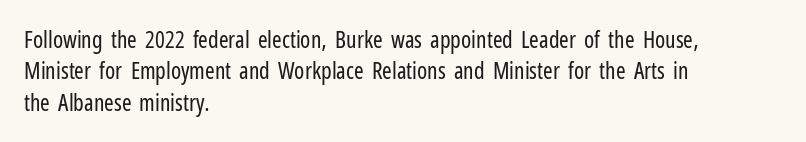
The image shows 23 px text type, upright; set left-aligned, normal line spacing (1.36x), normal letter spacing, not underlined.
